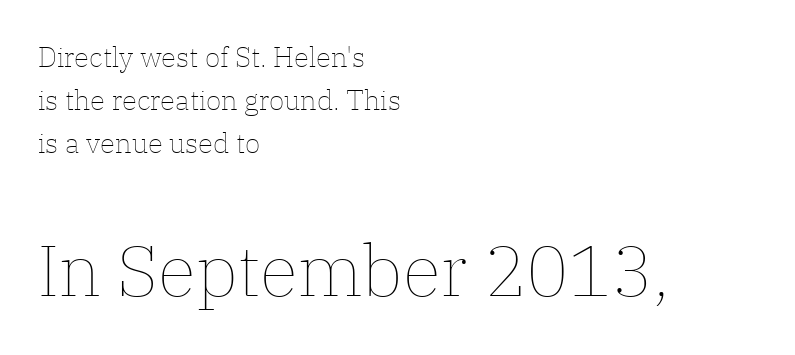
The image shows 71 px thin type, upright; set left-aligned, normal line spacing (1.53x), normal letter spacing, not underlined; the second (bottom) block is 2.54x larger; low stroke contrast and a medium x-height.
